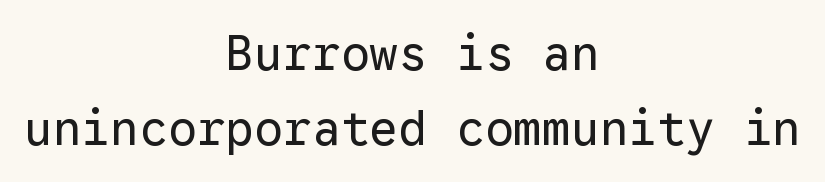
The image shows 48 px regular-weight sans-serif type, upright, monospaced; set centered, normal line spacing (1.56x), normal letter spacing, not underlined; low stroke contrast and a medium x-height.
